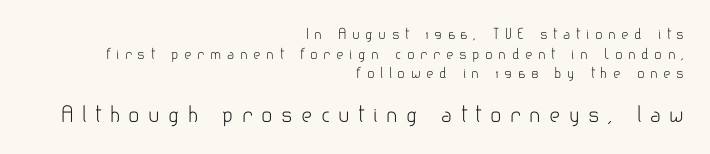
The image shows 21 px text type, upright; set right-aligned, normal line spacing (1.41x), unusually wide letter spacing (+0.4 em), not underlined; the second (bottom) block is 1.5x larger.
